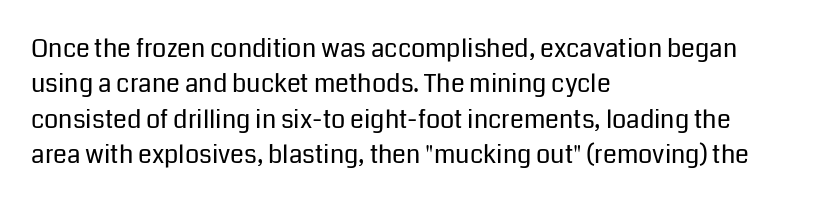
{"italic": "no", "bold": "no", "underline": "no", "align": "left", "line_spacing": "normal", "line_spacing_ratio": 1.42, "letter_spacing": "normal", "letter_spacing_em": 0.0, "glyph_px": 25}
